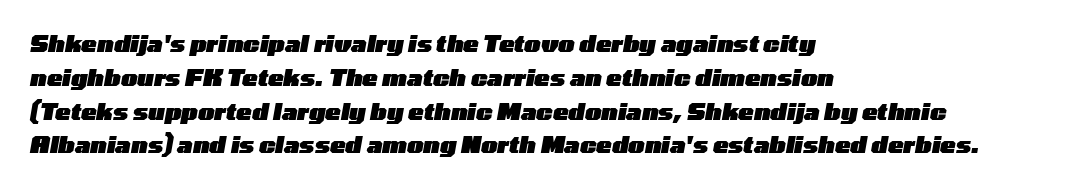
Q: Is the text bold? A: Yes.
Q: Is the text italic (slanted)? A: Yes, it leans right by about 10 degrees.
Q: Is the text underlined? A: No.
Q: How is the paragraph aligned? A: Left-aligned.
Q: Is the spacing between letters normal or unusually wide? A: Normal.
Q: Is the spacing between lines tight, normal or loose? A: Normal.
